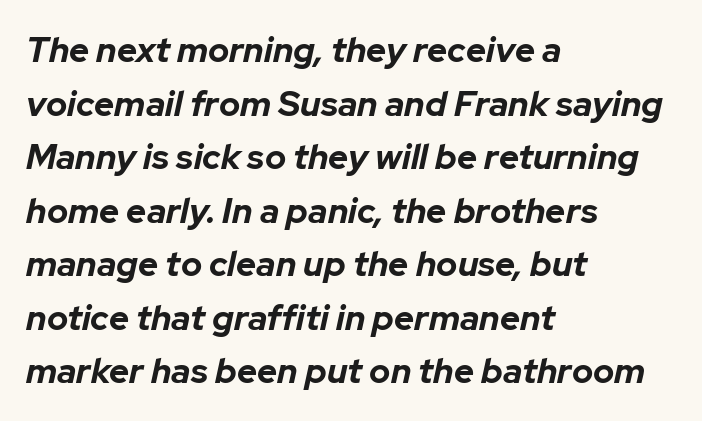
The image shows 35 px bold type, italic (leaning right); set left-aligned, normal line spacing (1.53x), normal letter spacing, not underlined; low stroke contrast and a medium x-height.
